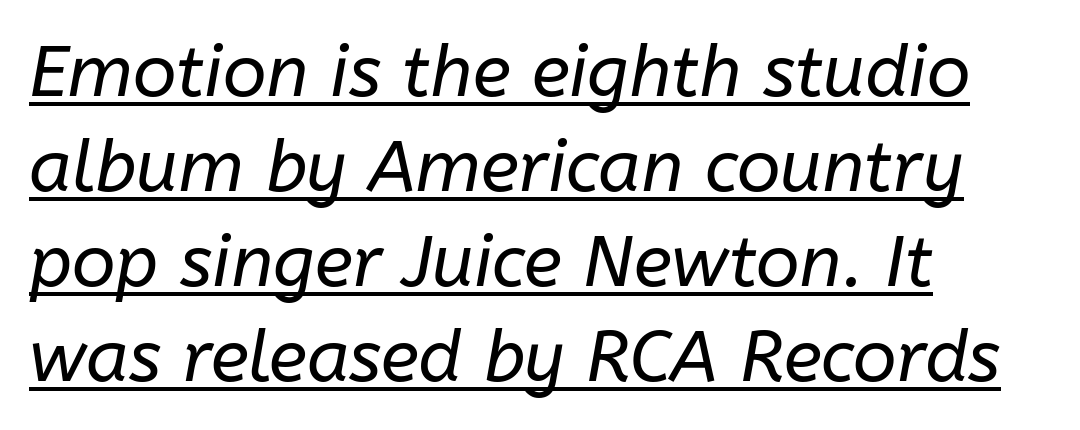
Q: Is the text bold? A: No.
Q: Is the text italic (slanted)? A: Yes, it leans right by about 10 degrees.
Q: Is the text underlined? A: Yes.
Q: How is the paragraph aligned? A: Left-aligned.
Q: Is the spacing between letters normal or unusually wide? A: Normal.
Q: Is the spacing between lines tight, normal or loose? A: Normal.
Q: Width (condensed, normal, or wide)? A: Normal.
Q: Stroke contrast? A: Low.
Q: x-height? A: Medium.
Q: Monospaced? A: No.
